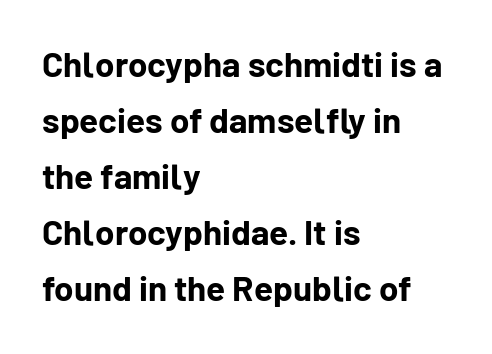
Q: Is the text bold? A: Yes.
Q: Is the text italic (slanted)? A: No, it is upright.
Q: Is the typeface a serif or a sans-serif typeface? A: Sans-serif.
Q: Is the text underlined? A: No.
Q: How is the paragraph aligned? A: Left-aligned.
Q: Is the spacing between letters normal or unusually wide? A: Normal.
Q: Is the spacing between lines tight, normal or loose? A: Normal.
Q: Width (condensed, normal, or wide)? A: Normal.
Q: Stroke contrast? A: Low.
Q: x-height? A: Medium.
Q: Monospaced? A: No.
